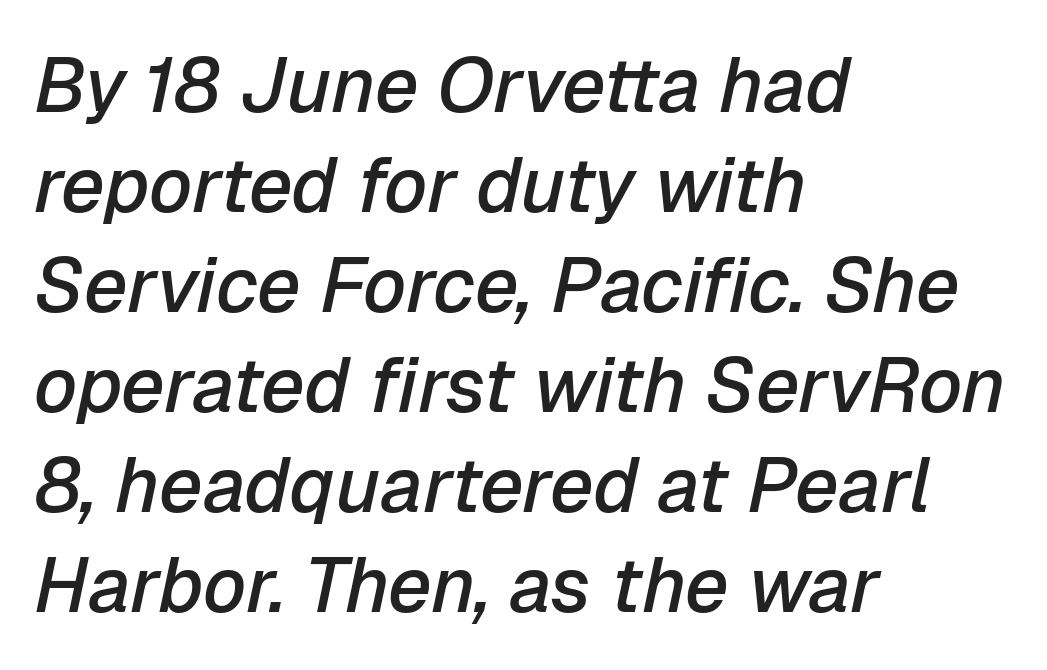
In terms of posture, this sample is oblique. Honestly, the letter spacing is just normal — you wouldn't notice it. Compared with typical paragraphs, the rows here are spaced about the same. The face used here is proportionally spaced, like ordinary book or web type. Is the block centered? No — it sits flush against the left margin.
